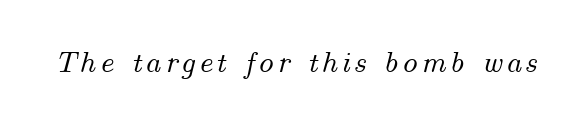
Q: Is the text italic (slanted)? A: Yes, it leans right by about 14 degrees.
Q: Is the text underlined? A: No.
Q: Width (condensed, normal, or wide)? A: Normal.
Q: Stroke contrast? A: Medium.
Q: x-height? A: Small.
Q: Monospaced? A: No.
